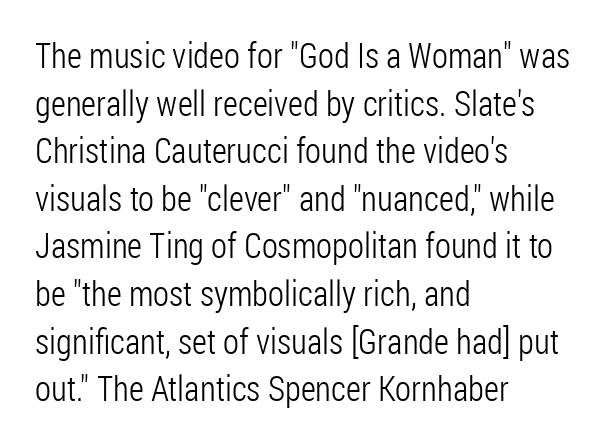
{"serif": "no", "italic": "no", "bold": "no", "weight": "light", "width": "condensed", "stroke_contrast": "low", "x_height": "medium", "monospaced": "no", "underline": "no", "align": "left", "line_spacing": "normal", "line_spacing_ratio": 1.36, "letter_spacing": "normal", "letter_spacing_em": 0.0, "glyph_px": 35}
